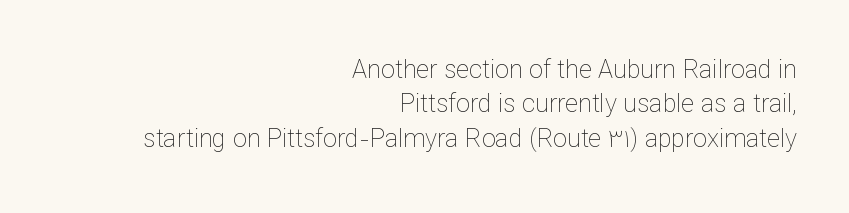
Leftover space on each line is placed entirely before the opening word. How are the letters spaced? Ordinarily, with no added tracking. This block has exactly the height ordinary leading produces. Posture: upright roman. Bold? No — there's no thickening of the strokes.
